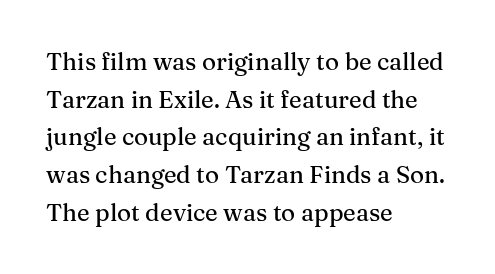
Students, observe: this is what conventionally led text looks like. When letters stand straight like this, we call the style roman or upright. Horizontally, the lines are justified to the leading edge only. The type is set solid horizontally, with unmodified tracking. The baseline area is clear.
